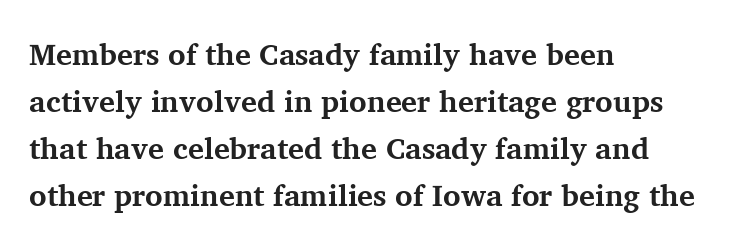
Bare-footed words on every line. The rendering uses natural spacing where letterforms have individual widths. Stroke thickness is high; the sample reads as a true bold. The lines are quadded left. Each new line begins a customary step beneath the previous one.
